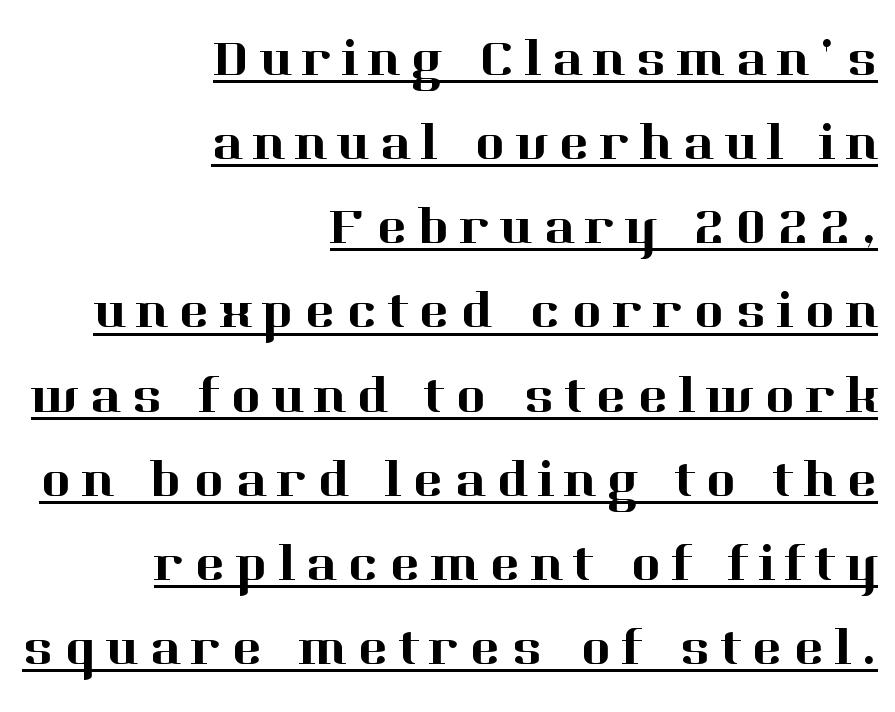
Compared with typical paragraphs, the rows here are spaced about the same. Compared with typical body copy, the letter spacing here is much looser. The letters stand straight up with perfectly vertical stems. Notice how the passage keeps a crisp vertical edge on the right only.
